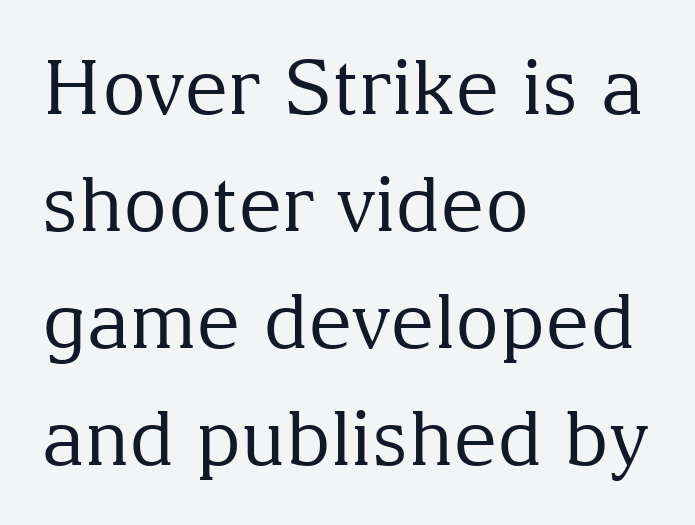
Q: Is the text bold? A: No.
Q: Is the text italic (slanted)? A: No, it is upright.
Q: Is the typeface a serif or a sans-serif typeface? A: Serif.
Q: Is the text underlined? A: No.
Q: How is the paragraph aligned? A: Left-aligned.
Q: Is the spacing between letters normal or unusually wide? A: Normal.
Q: Is the spacing between lines tight, normal or loose? A: Normal.
Q: Width (condensed, normal, or wide)? A: Normal.
Q: Stroke contrast? A: Medium.
Q: x-height? A: Medium.
Q: Monospaced? A: No.
